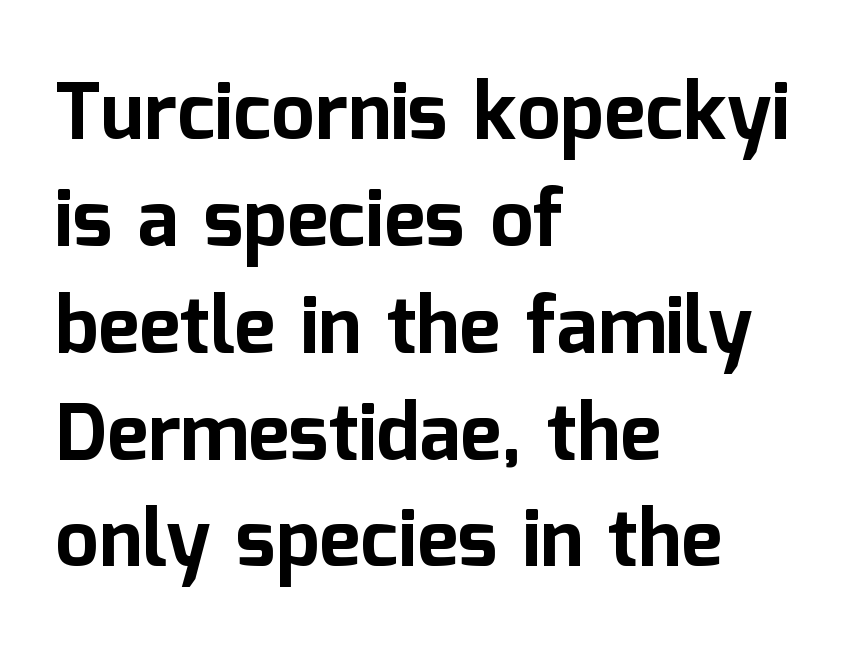
{"serif": "no", "italic": "no", "bold": "yes", "weight": "bold", "width": "normal", "stroke_contrast": "low", "x_height": "medium", "monospaced": "no", "underline": "no", "align": "left", "line_spacing": "normal", "line_spacing_ratio": 1.37, "letter_spacing": "normal", "letter_spacing_em": 0.0, "glyph_px": 78}
